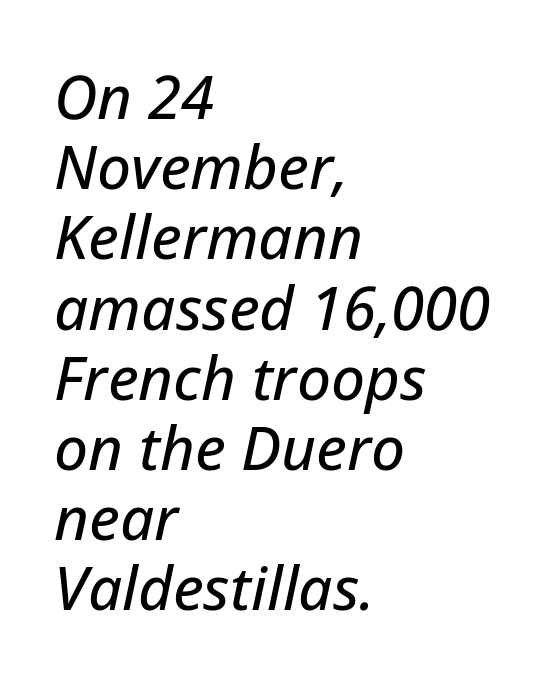
This is oblique type, the kind used for emphasis or titles. A typesetter would call this proportional, since set widths differ per character. A classic flush-left, rag-right setting is used for this passage. Standard letterfit; no display-style spreading of the glyphs. Just letters on the line, the space beneath them empty.
